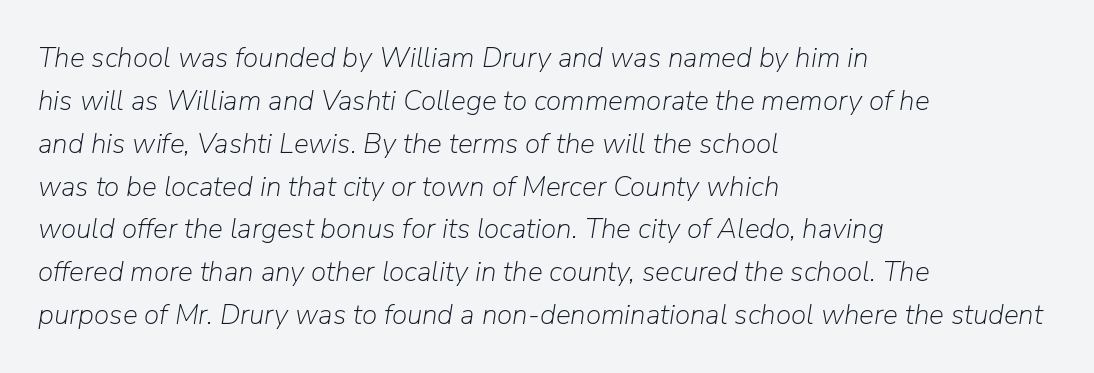
Q: Is the text bold? A: No.
Q: Is the text italic (slanted)? A: Yes, it leans right by about 9 degrees.
Q: Is the text underlined? A: No.
Q: How is the paragraph aligned? A: Left-aligned.
Q: Is the spacing between letters normal or unusually wide? A: Normal.
Q: Is the spacing between lines tight, normal or loose? A: Normal.
Q: Width (condensed, normal, or wide)? A: Normal.
Q: Stroke contrast? A: Low.
Q: x-height? A: Medium.
Q: Monospaced? A: No.
